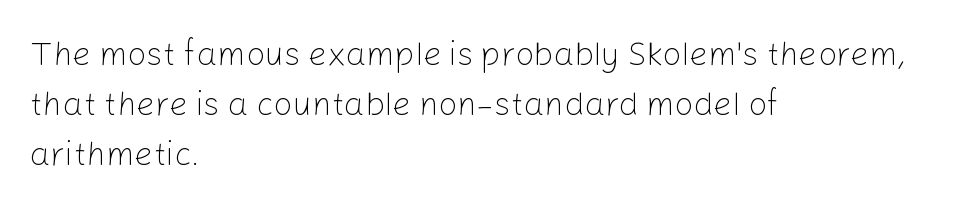
{"serif": "no", "italic": "no", "bold": "no", "weight": "light", "width": "normal", "stroke_contrast": "low", "x_height": "medium", "monospaced": "no", "underline": "no", "align": "left", "line_spacing": "normal", "line_spacing_ratio": 1.52, "letter_spacing": "normal", "letter_spacing_em": 0.0, "glyph_px": 33}
